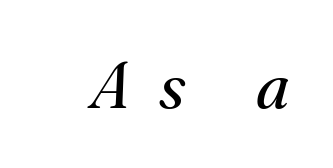
The image shows 66 px regular-weight serif type, italic (leaning right); set unusually wide letter spacing (+0.45 em), not underlined; medium stroke contrast and a small x-height.
